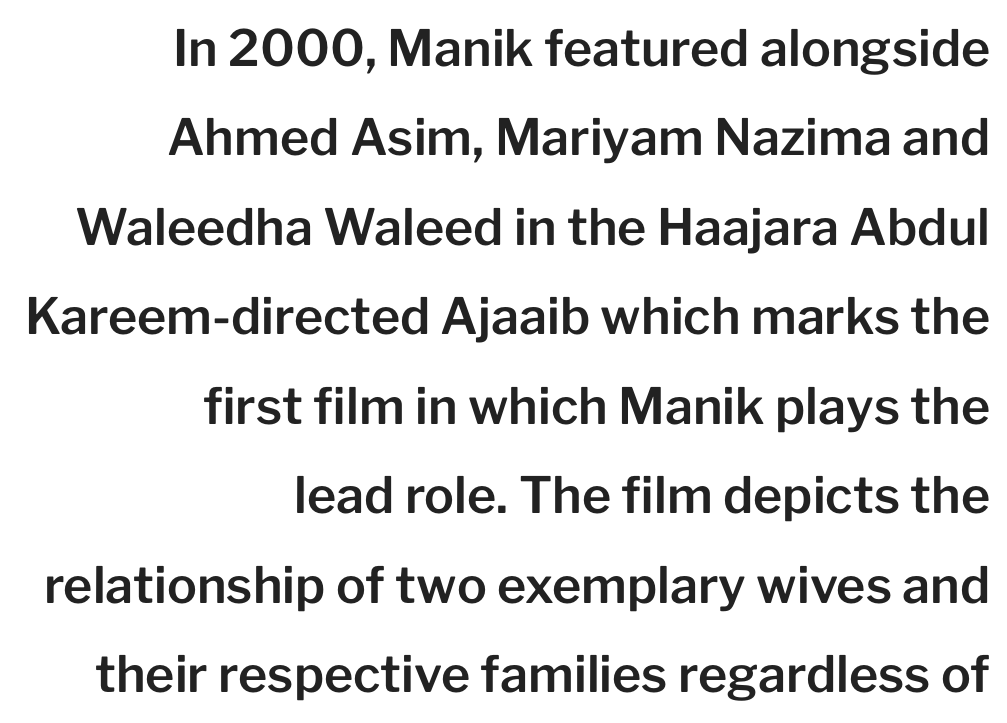
The passage is arranged like a letterhead date or caption credit — flush right. Here the glyphs are tracked normally, forming tight word shapes. Style check: upright. The words here are not underlined. Each letter keeps its own natural width here, so spacing adapts to shape.
